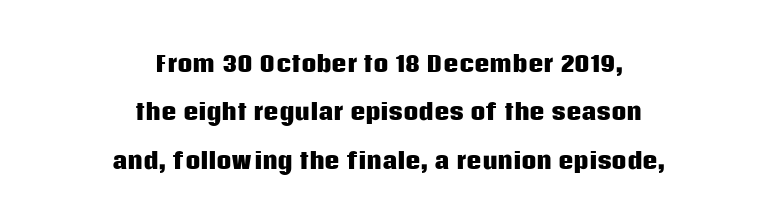
The face used here is rendered with its standard letterfit. The face used here has the dense, thick strokes of a bold. Leftover space on each line is divided equally before and after the words. The specimen omits any rule beneath the text block's lines.
